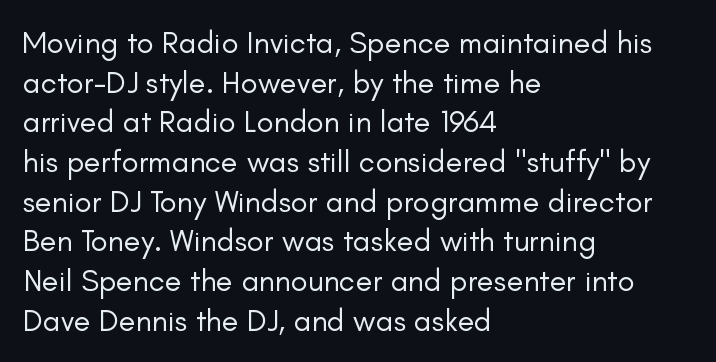
A clean baseline with only descenders dipping below it. This rendering uses left alignment, leaving the right contour irregular. No heavy texture on the line: the type isn't bold. The specimen reads as upright at a glance.
